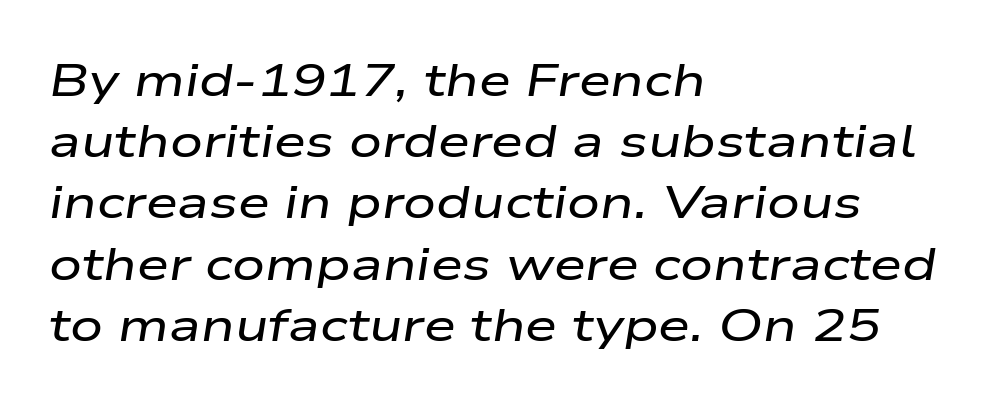
{"italic": "yes", "lean": "right", "slant_degrees": 9, "width": "wide", "stroke_contrast": "low", "x_height": "medium", "monospaced": "no", "underline": "no", "align": "left", "line_spacing": "normal", "line_spacing_ratio": 1.33, "letter_spacing": "normal", "letter_spacing_em": 0.0, "glyph_px": 46}
